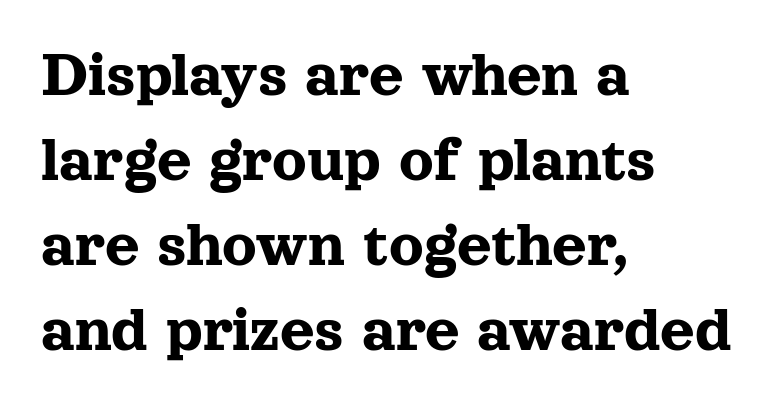
Q: Is the text italic (slanted)? A: No, it is upright.
Q: Is the typeface a serif or a sans-serif typeface? A: Serif.
Q: Is the text underlined? A: No.
Q: How is the paragraph aligned? A: Left-aligned.
Q: Is the spacing between letters normal or unusually wide? A: Normal.
Q: Is the spacing between lines tight, normal or loose? A: Normal.
Q: Width (condensed, normal, or wide)? A: Normal.
Q: x-height? A: Medium.
Q: Monospaced? A: No.
